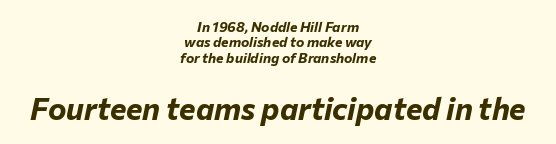
The image shows 31 px bold type, italic (leaning right); set centered, tight line spacing (1.1x), normal letter spacing, not underlined; the second (bottom) block is 2.21x larger; low stroke contrast and a medium x-height.
